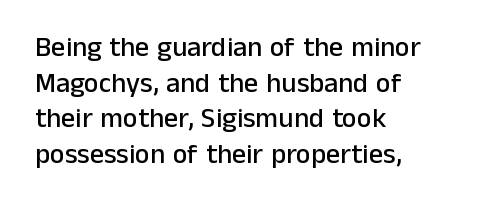
If you drew a ruler down the left edge, every line would touch it. Proportional: the letters do not fall into vertical columns. Characters follow at the spacing the type designer built in. If you measured baseline to baseline, you'd find a middling distance. Grotesque or geometric, the face here clearly has no serifs.
